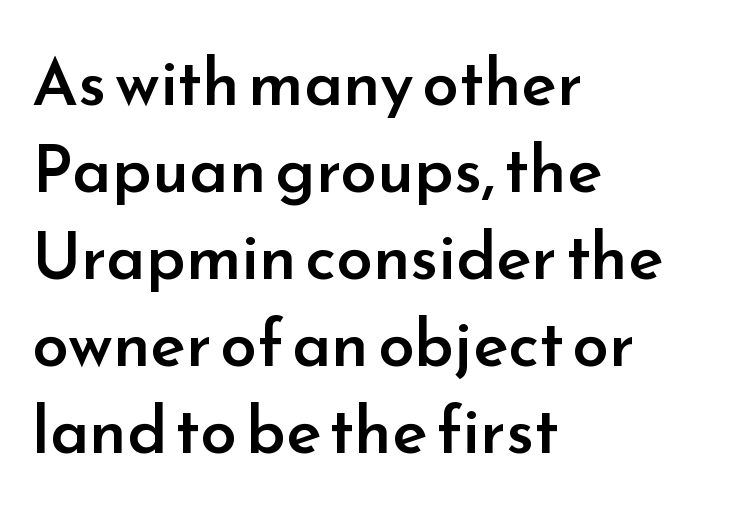
{"serif": "no", "italic": "no", "bold": "semi", "weight": "semibold", "width": "normal", "stroke_contrast": "low", "x_height": "small", "monospaced": "no", "underline": "no", "align": "left", "line_spacing": "normal", "line_spacing_ratio": 1.32, "letter_spacing": "normal", "letter_spacing_em": 0.0, "glyph_px": 66}
